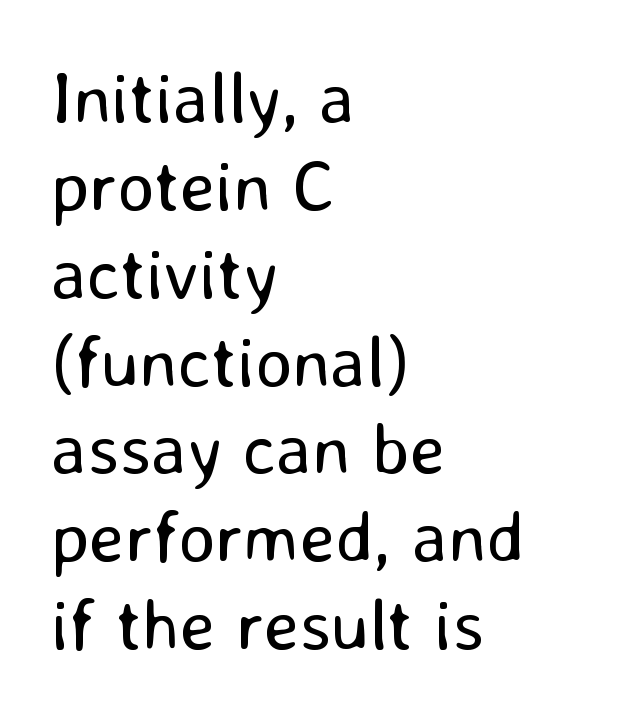
The image shows 72 px regular-weight sans-serif type, upright; set left-aligned, line spacing 1.22x, normal letter spacing, not underlined; low stroke contrast and a medium x-height.
